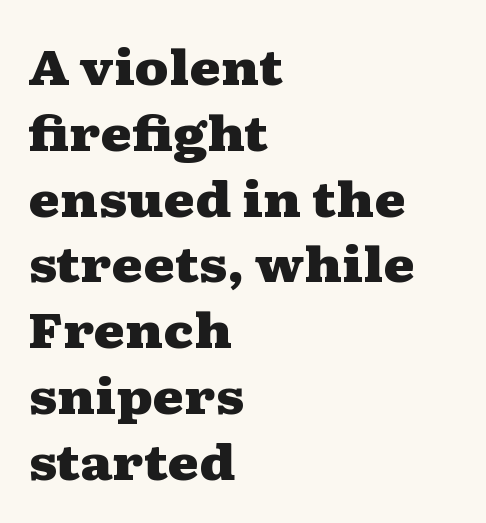
Stroke terminals: seriffed. Rendered with straight, roman letterforms. Spacing between characters is what you'd get straight out of the box. Does the leading feel generous? No, just average. Weight: bold. Letters rest on an invisible, unmarked baseline.
